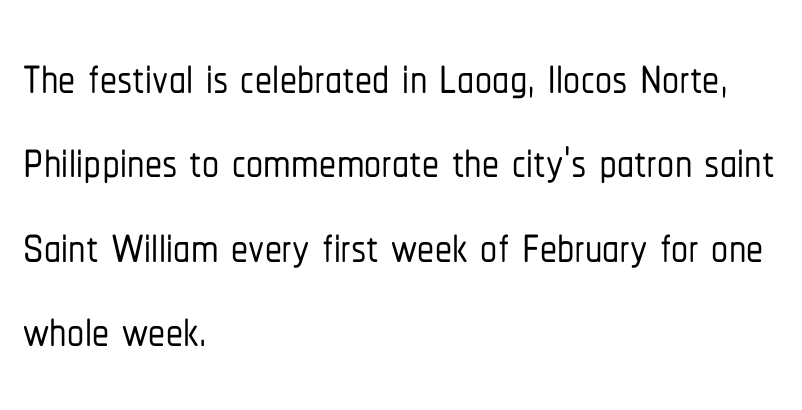
{"serif": "no", "italic": "no", "width": "condensed", "stroke_contrast": "low", "x_height": "medium", "monospaced": "no", "underline": "no", "align": "left", "line_spacing_ratio": 1.24, "letter_spacing": "normal", "letter_spacing_em": 0.0, "glyph_px": 68}
